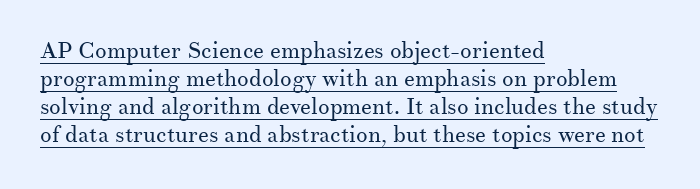
The paragraph has a hard left edge and a soft right edge. Ascenders rise straight up at ninety degrees. The characters are drawn with everyday or finer stroke widths. Glance below the letters and you will spot a drawn line. Between one letter and the next there's only the usual sliver of space.
